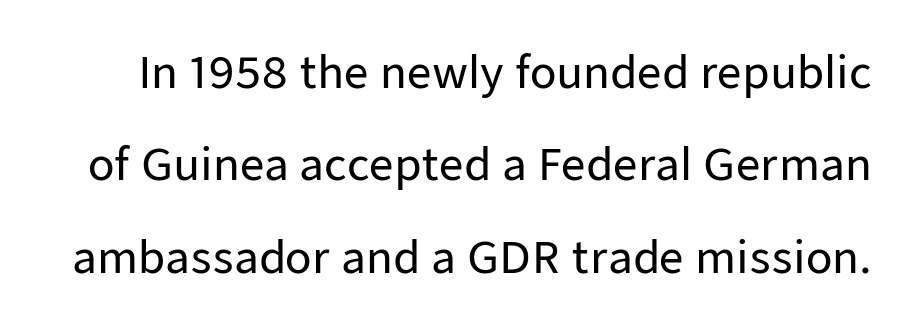
The image shows 43 px sans-serif type, upright; set loose line spacing (2.15x), normal letter spacing, not underlined; low stroke contrast and a medium x-height.
